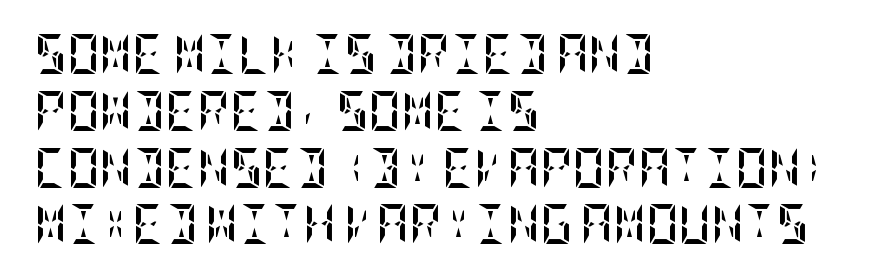
Does the leading feel generous? No, just average. Check under the words: just untouched page. Weight: bold. You can tell it's not italic because the verticals are truly vertical. Short and long lines alike share a common starting point at left. How are the letters spaced? Ordinarily, with no added tracking.
